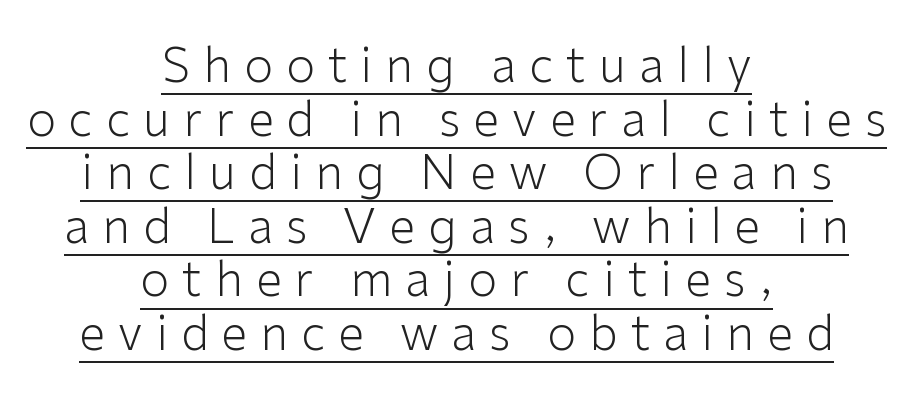
{"serif": "no", "italic": "no", "bold": "no", "weight": "light", "width": "normal", "stroke_contrast": "low", "x_height": "medium", "monospaced": "no", "underline": "yes", "align": "center", "line_spacing": "tight", "line_spacing_ratio": 1.14, "letter_spacing": "wide", "letter_spacing_em": 0.28, "glyph_px": 47}
